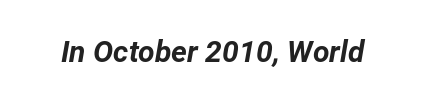
Q: Is the text bold? A: Yes.
Q: Is the text italic (slanted)? A: Yes, it leans right by about 12 degrees.
Q: Is the text underlined? A: No.
Q: Is the spacing between letters normal or unusually wide? A: Normal.
Q: Width (condensed, normal, or wide)? A: Normal.
Q: Stroke contrast? A: Low.
Q: x-height? A: Medium.
Q: Monospaced? A: No.
